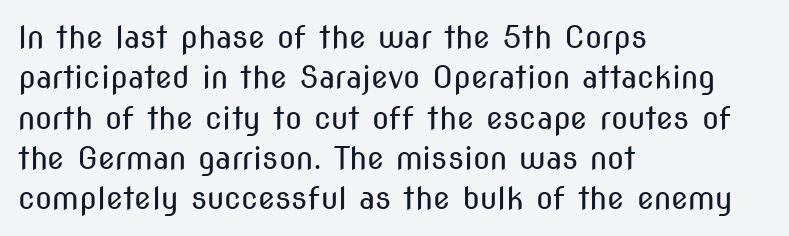
The image shows 31 px regular-weight, condensed sans-serif type, upright; set left-aligned, normal line spacing (1.3x), normal letter spacing, not underlined; medium stroke contrast and a medium x-height.
